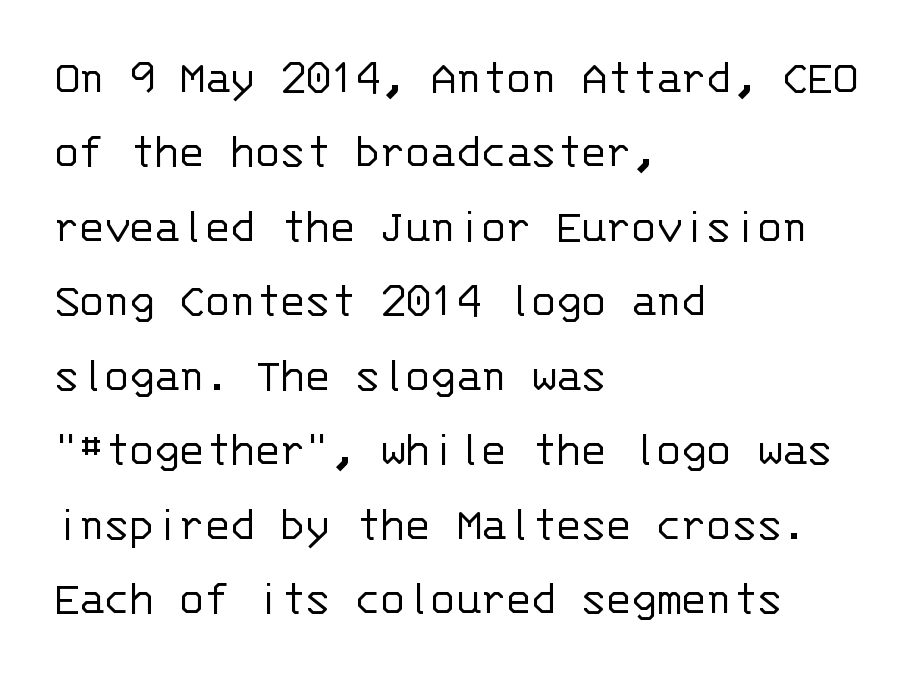
No heavy texture on the line: the type isn't bold. The zone under the glyphs is completely vacant. When letters stand straight like this, we call the style roman or upright. Tracking value appears to be zero — textbook default spacing.
